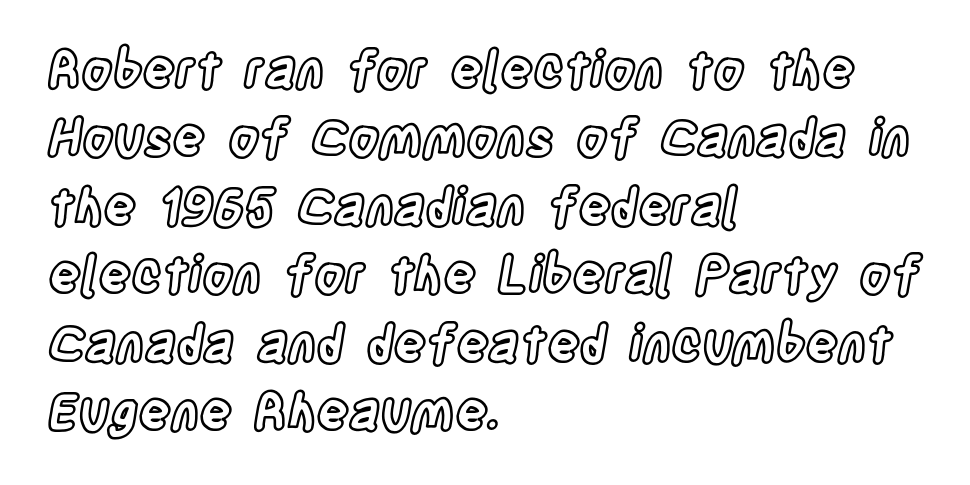
{"width": "condensed", "x_height": "large", "monospaced": "no", "underline": "no", "align": "left", "line_spacing": "normal", "line_spacing_ratio": 1.37, "letter_spacing": "normal", "letter_spacing_em": 0.0, "glyph_px": 50}
